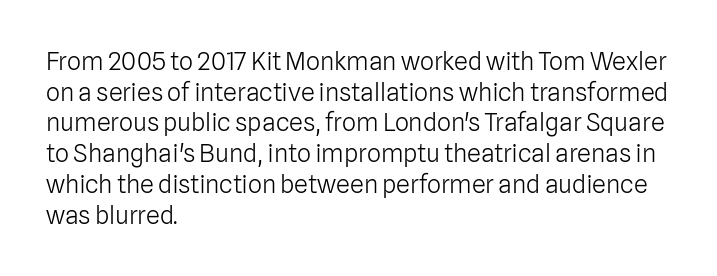
The letters look calm and open, with moderate or lighter stems. Descenders are the only things crossing below the line. Left-aligned paragraph, ragged on the right. Short note: letters normally spaced.
